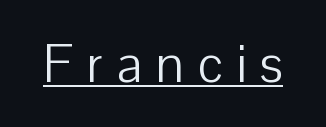
The image shows 53 px light sans-serif type, upright; set unusually wide letter spacing (+0.25 em), underlined; low stroke contrast and a medium x-height.
